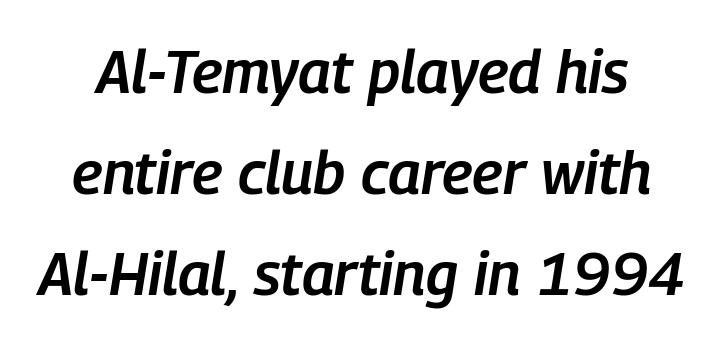
The image shows 60 px semibold, condensed type, italic (leaning right); set normal line spacing (1.68x), normal letter spacing, not underlined; low stroke contrast and a medium x-height.
